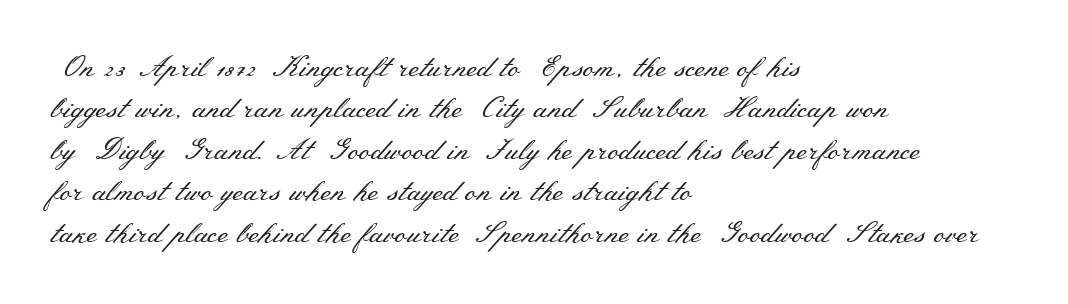
{"serif": "yes", "bold": "no", "weight": "regular", "width": "wide", "stroke_contrast": "medium", "x_height": "small", "monospaced": "no", "underline": "no", "align": "left", "line_spacing": "normal", "line_spacing_ratio": 1.43, "letter_spacing": "normal", "letter_spacing_em": 0.0, "glyph_px": 29}
